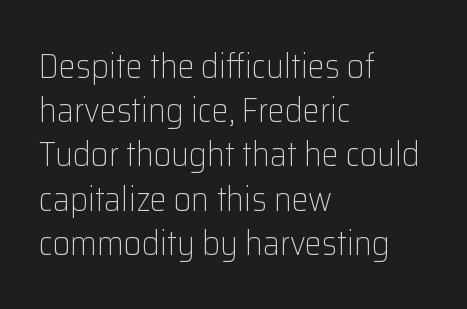
The image shows 34 px light sans-serif type, upright; set left-aligned, normal line spacing (1.3x), normal letter spacing, not underlined; low stroke contrast and a medium x-height.
